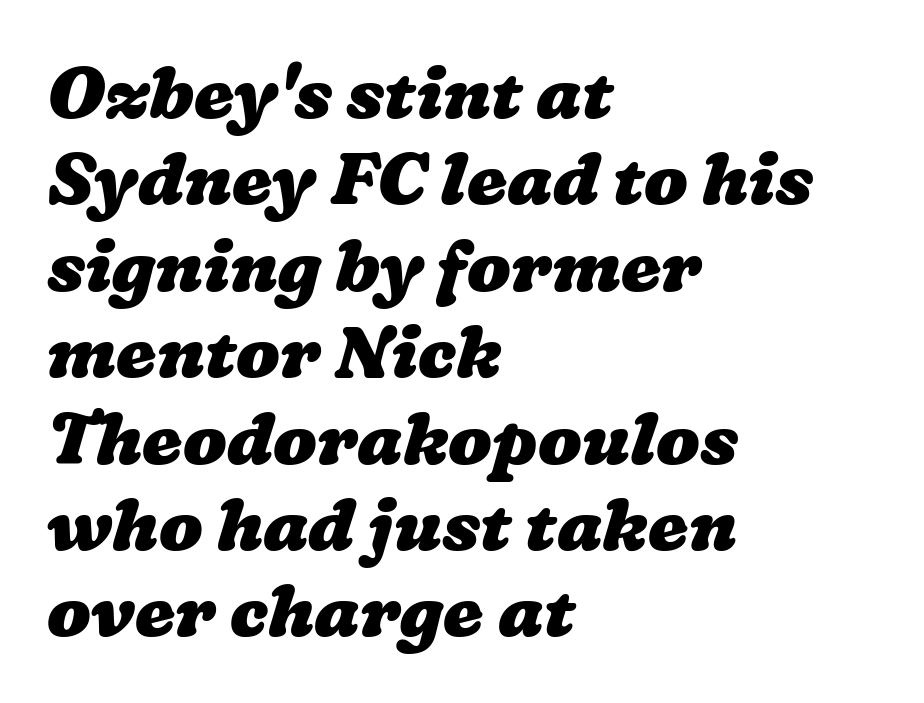
Q: Is the text bold? A: Yes.
Q: Is the text underlined? A: No.
Q: How is the paragraph aligned? A: Left-aligned.
Q: Is the spacing between letters normal or unusually wide? A: Normal.
Q: Width (condensed, normal, or wide)? A: Wide.
Q: Stroke contrast? A: Low.
Q: x-height? A: Medium.
Q: Monospaced? A: No.
